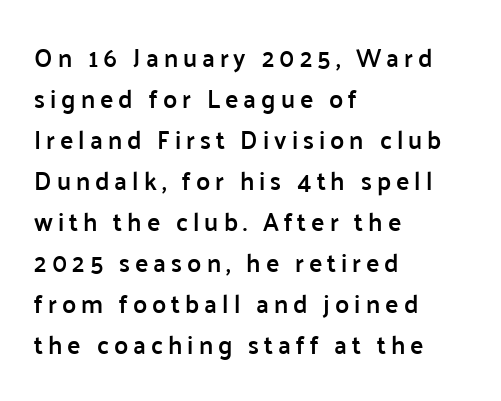
Q: Is the text bold? A: Semi-bold.
Q: Is the text italic (slanted)? A: No, it is upright.
Q: Is the text underlined? A: No.
Q: How is the paragraph aligned? A: Left-aligned.
Q: Is the spacing between letters normal or unusually wide? A: Unusually wide.
Q: Is the spacing between lines tight, normal or loose? A: Normal.
